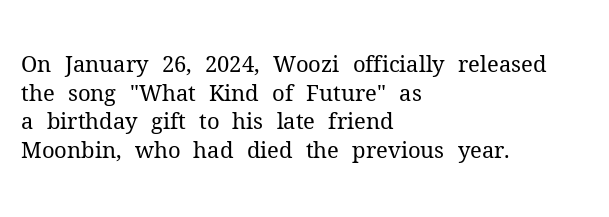
Q: Is the text bold? A: No.
Q: Is the text italic (slanted)? A: No, it is upright.
Q: Is the text underlined? A: No.
Q: How is the paragraph aligned? A: Left-aligned.
Q: Is the spacing between letters normal or unusually wide? A: Normal.
Q: Is the spacing between lines tight, normal or loose? A: Normal.
